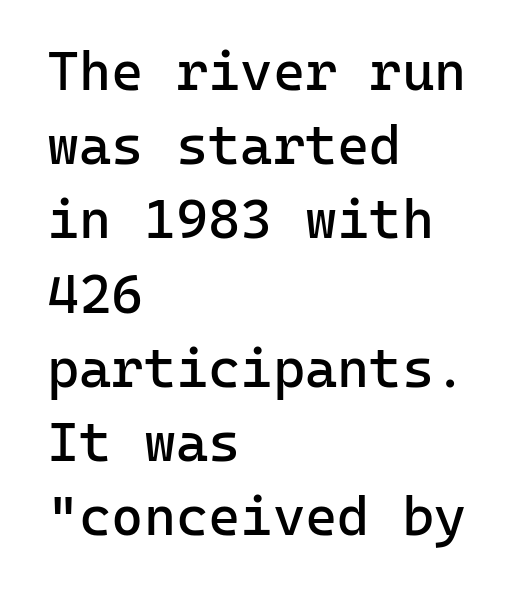
Each row of text sits above clean, open space. Nothing heavy about these letters — not bold at all. If you measured baseline to baseline, you'd find a middling distance. Monospaced: the letters line up in strict vertical columns. Notice how the passage keeps a crisp vertical edge on the left only. The characters display no serif detailing; their extremities are plain.
